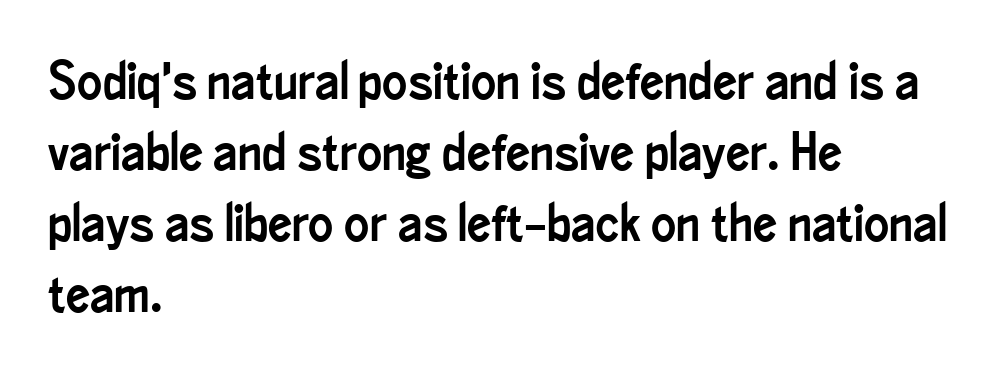
Q: Is the text italic (slanted)? A: No, it is upright.
Q: Is the typeface a serif or a sans-serif typeface? A: Sans-serif.
Q: Is the text underlined? A: No.
Q: How is the paragraph aligned? A: Left-aligned.
Q: Is the spacing between letters normal or unusually wide? A: Normal.
Q: Is the spacing between lines tight, normal or loose? A: Normal.
Q: Width (condensed, normal, or wide)? A: Condensed.
Q: Stroke contrast? A: Low.
Q: x-height? A: Small.
Q: Monospaced? A: No.
